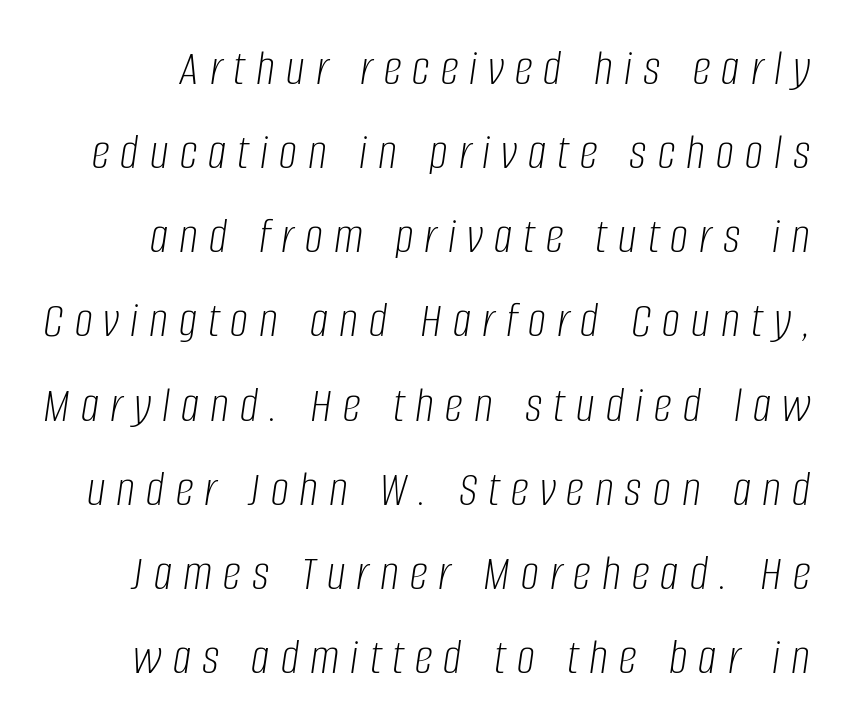
The glyphs are unaccompanied by any horizontal stroke below them. In terms of posture, this sample is oblique. The font sits on the lighter half of the weight spectrum, regular included. These lines sit exactly where default settings would place them. Looks like regular typesetting: each glyph gets only the width it needs. A typesetter would call this heavily tracked-out type.
